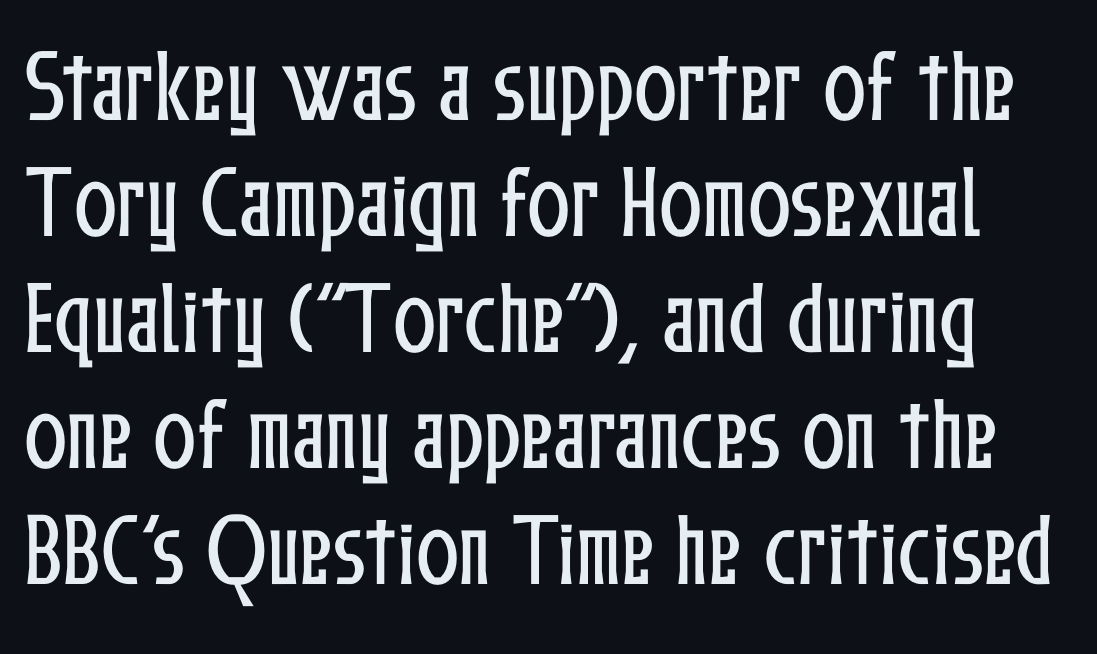
The image shows 80 px condensed type, upright; set normal line spacing (1.45x), normal letter spacing, not underlined; low stroke contrast and a medium x-height.
